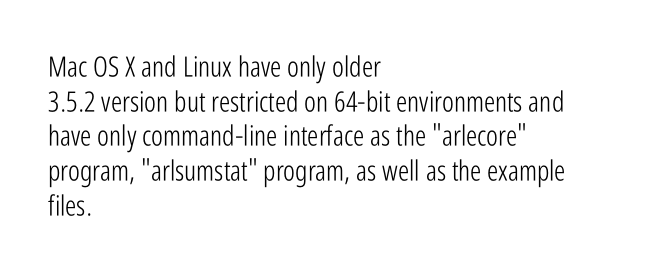
The image shows 28 px light, condensed sans-serif type, upright; set left-aligned, line spacing 1.24x, normal letter spacing, not underlined; low stroke contrast and a medium x-height.
